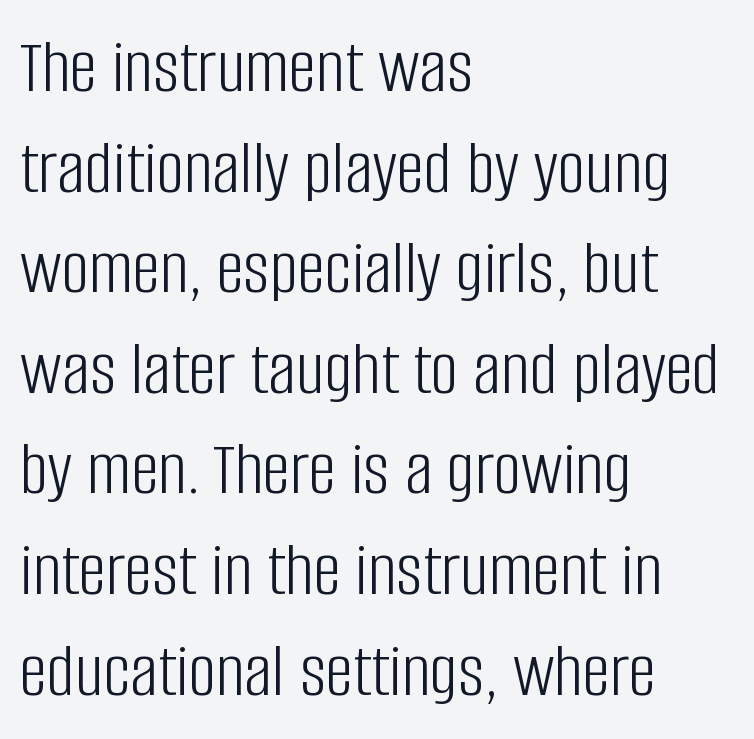
Q: Is the text bold? A: No.
Q: Is the text italic (slanted)? A: No, it is upright.
Q: Is the typeface a serif or a sans-serif typeface? A: Sans-serif.
Q: Is the text underlined? A: No.
Q: How is the paragraph aligned? A: Left-aligned.
Q: Is the spacing between letters normal or unusually wide? A: Normal.
Q: Is the spacing between lines tight, normal or loose? A: Normal.
Q: Width (condensed, normal, or wide)? A: Condensed.
Q: Stroke contrast? A: Low.
Q: x-height? A: Large.
Q: Monospaced? A: No.
